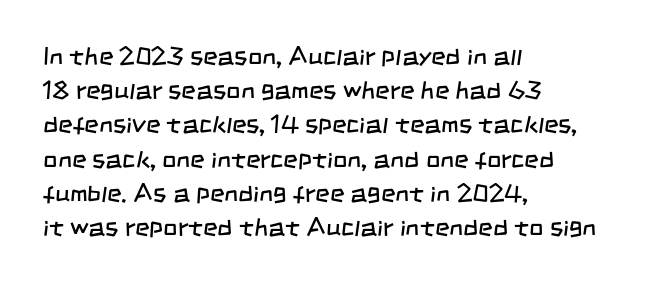
{"bold": "no", "underline": "no", "align": "left", "line_spacing": "normal", "line_spacing_ratio": 1.37, "letter_spacing": "normal", "letter_spacing_em": 0.0, "glyph_px": 25}
